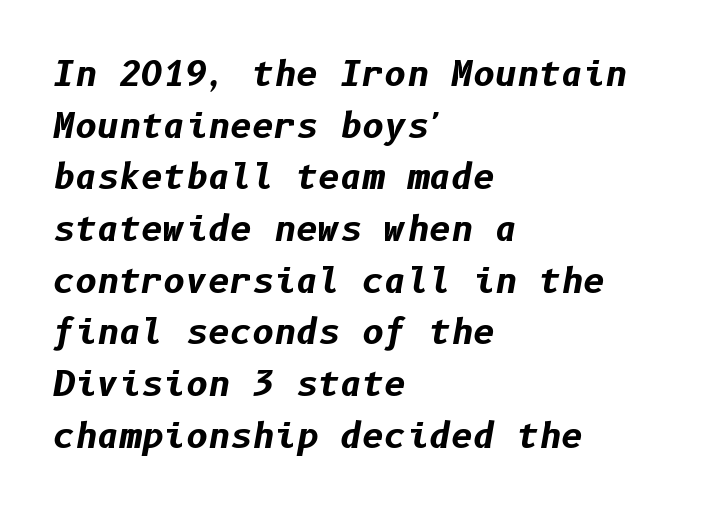
Q: Is the text bold? A: Yes.
Q: Is the text italic (slanted)? A: Yes, it leans right by about 10 degrees.
Q: Is the text underlined? A: No.
Q: How is the paragraph aligned? A: Left-aligned.
Q: Is the spacing between letters normal or unusually wide? A: Normal.
Q: Is the spacing between lines tight, normal or loose? A: Normal.
Q: Width (condensed, normal, or wide)? A: Normal.
Q: Stroke contrast? A: Low.
Q: x-height? A: Medium.
